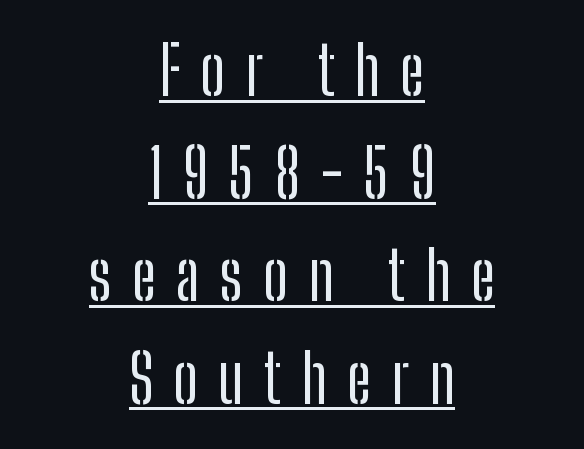
Inter-character spacing is expanded well beyond the font's built-in metrics. Grotesque or geometric, the face here clearly has no serifs. The rendering uses a moderate line-height, typical for paragraphs. Vertical strokes here are truly vertical.
